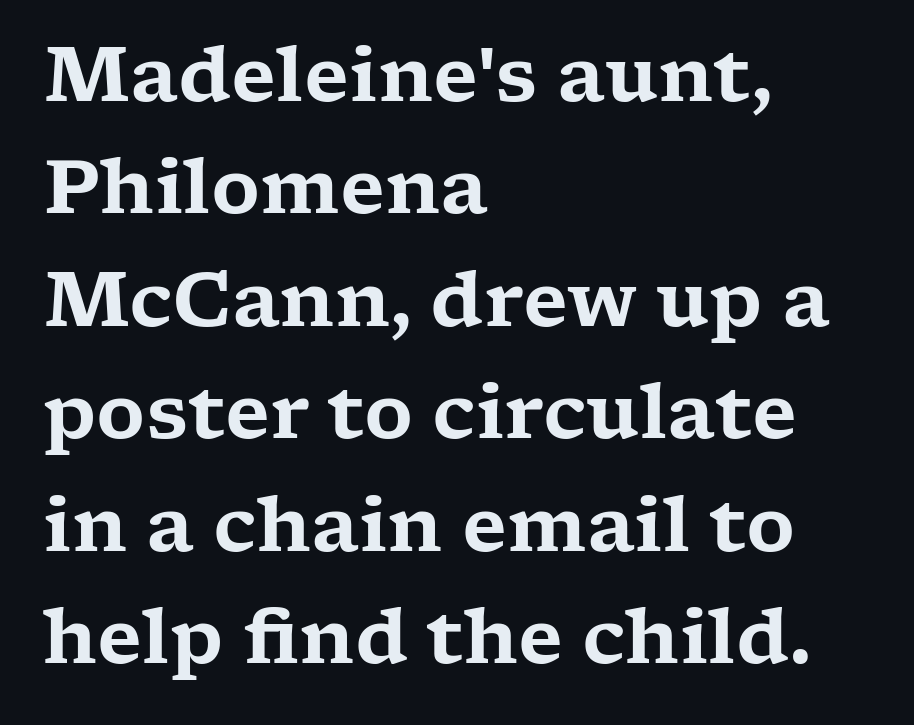
{"serif": "yes", "italic": "no", "width": "wide", "stroke_contrast": "low", "x_height": "medium", "monospaced": "no", "underline": "no", "align": "left", "line_spacing": "normal", "line_spacing_ratio": 1.5, "letter_spacing": "normal", "letter_spacing_em": 0.0, "glyph_px": 75}
